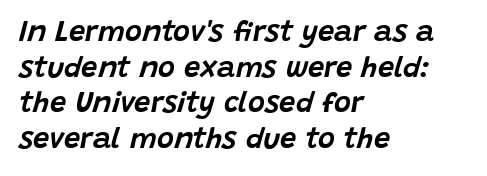
Q: Is the text italic (slanted)? A: Yes, it leans right by about 15 degrees.
Q: Is the text underlined? A: No.
Q: How is the paragraph aligned? A: Left-aligned.
Q: Is the spacing between letters normal or unusually wide? A: Normal.
Q: Width (condensed, normal, or wide)? A: Normal.
Q: Stroke contrast? A: Low.
Q: x-height? A: Large.
Q: Monospaced? A: No.
